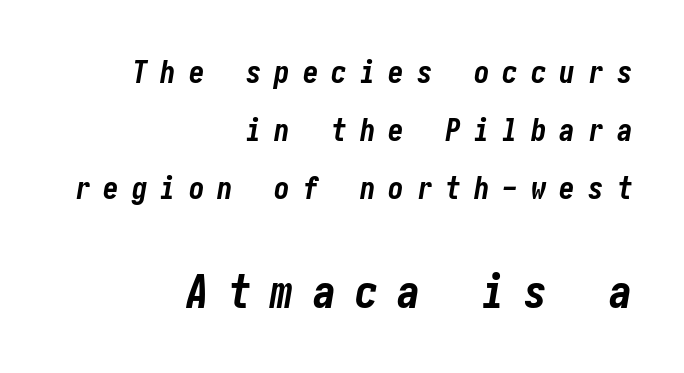
{"italic": "yes", "lean": "right", "slant_degrees": 10, "bold": "yes", "weight": "bold", "width": "condensed", "stroke_contrast": "low", "x_height": "medium", "underline": "no", "align": "right", "line_spacing_ratio": 1.87, "letter_spacing": "wide", "letter_spacing_em": 0.42, "larger_block": "second", "size_ratio": 1.48, "glyph_px": 46}
